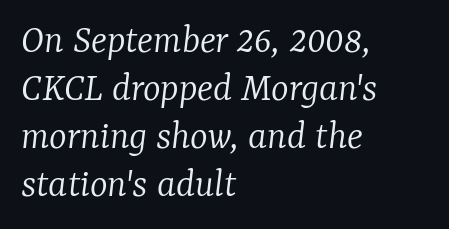
The image shows 42 px light serif type, italic (leaning right); set left-aligned, tight line spacing (1.14x), normal letter spacing, not underlined; low stroke contrast and a medium x-height.
